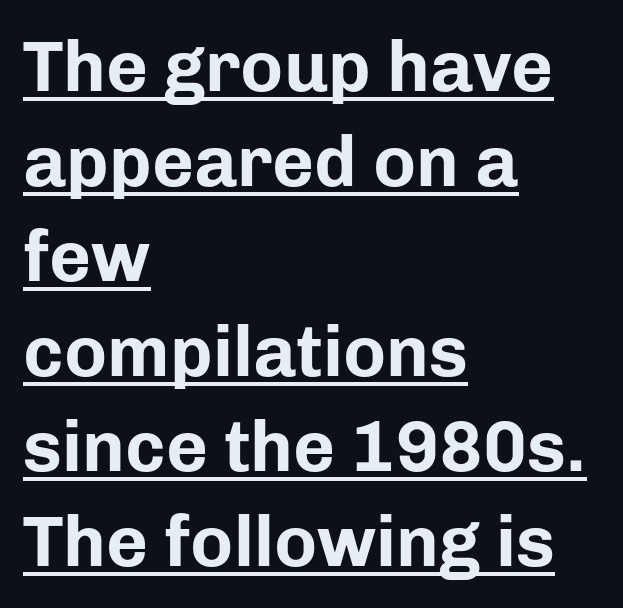
{"serif": "no", "italic": "no", "bold": "yes", "weight": "bold", "width": "normal", "stroke_contrast": "low", "x_height": "medium", "monospaced": "no", "underline": "yes", "align": "left", "line_spacing": "normal", "line_spacing_ratio": 1.32, "letter_spacing": "normal", "letter_spacing_em": 0.0, "glyph_px": 72}
